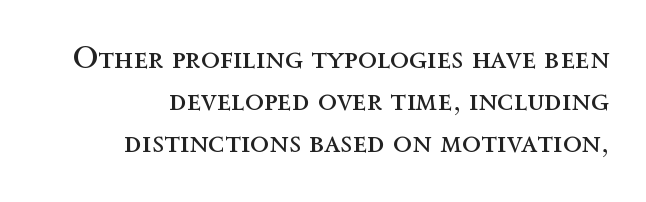
In terms of leading, this rendering sits right in the middle. The line texture is even and compact thanks to regular tracking. The glyphs are unaccompanied by any horizontal stroke below them. Where is the straight margin? On the right. Looks like regular typesetting: each glyph gets only the width it needs. The characters are drawn with everyday or finer stroke widths.
